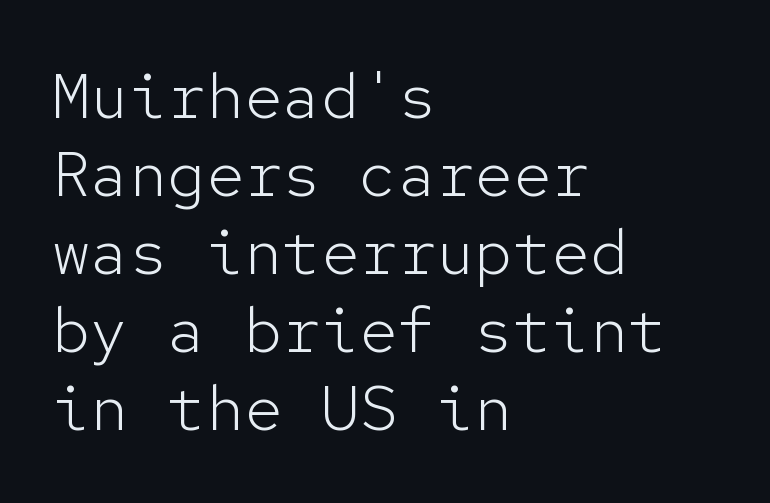
{"serif": "no", "italic": "no", "bold": "no", "weight": "light", "width": "normal", "stroke_contrast": "low", "x_height": "medium", "monospaced": "yes", "underline": "no", "align": "left", "line_spacing_ratio": 1.22, "letter_spacing": "normal", "letter_spacing_em": 0.0, "glyph_px": 64}
